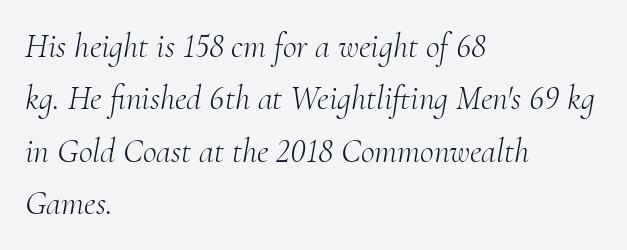
The image shows 34 px light serif type, italic (leaning right); set left-aligned, normal line spacing (1.54x), normal letter spacing, not underlined; medium stroke contrast and a small x-height.
